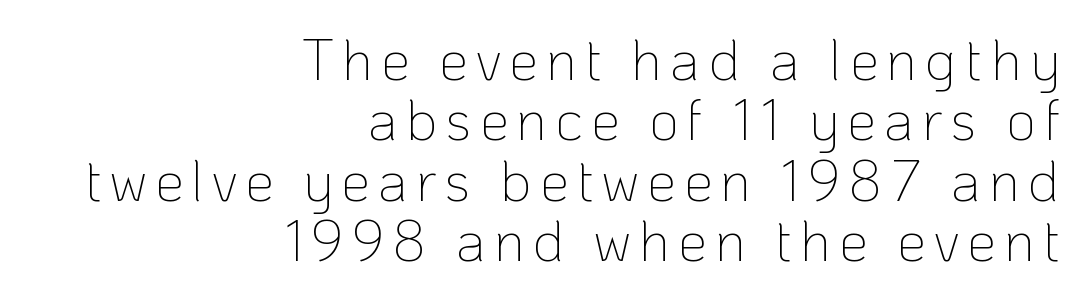
This rendering features lettering with no underline. Interline gaps are noticeably narrow in this sample. Weight: regular or lighter. You can tell from the bare stems that sans-serif type was used.
